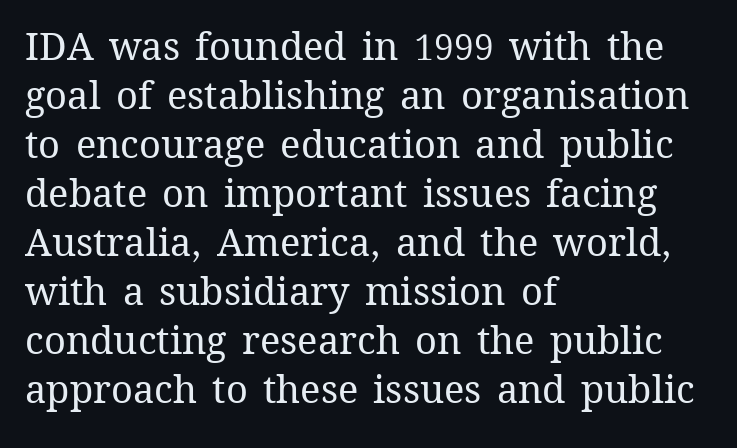
{"italic": "no", "bold": "no", "weight": "regular", "width": "normal", "stroke_contrast": "medium", "x_height": "medium", "monospaced": "no", "underline": "no", "align": "left", "line_spacing": "normal", "line_spacing_ratio": 1.29, "letter_spacing": "normal", "letter_spacing_em": 0.0, "glyph_px": 38}
